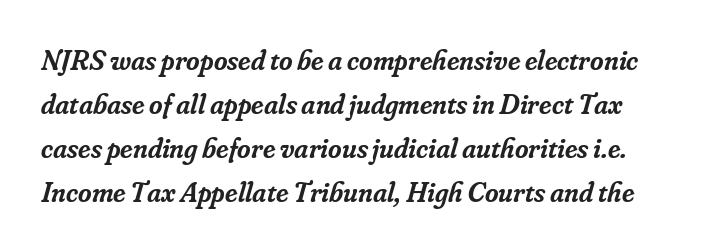
Observe the serifs anchoring each vertical stroke in this sample. Proportional: the letters do not fall into vertical columns. Slanted lettering throughout. If you measured baseline to baseline, you'd find a middling distance. Each glyph is drawn with semibold strokes, heavier than normal yet not fully bold. The strip under each line holds only bare page.
